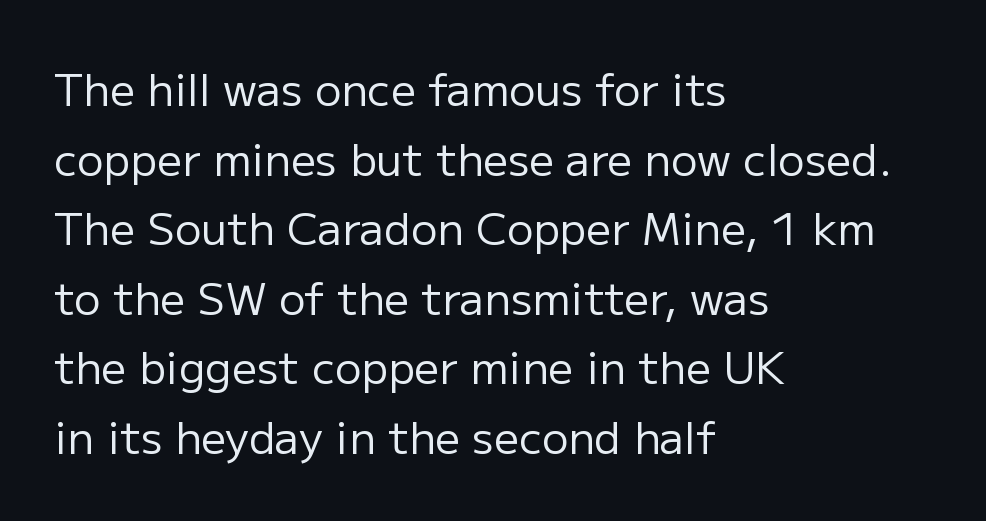
It's the straight-up-and-down kind of type. Examine the stroke ends and you'll find no serifs. Just letters on the line, the space beneath them empty. These lines keep a tight, regular rhythm from letter to letter.
